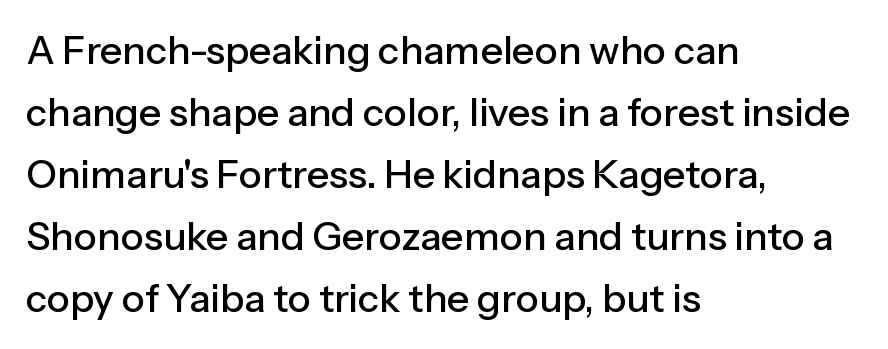
{"serif": "no", "italic": "no", "width": "normal", "stroke_contrast": "low", "x_height": "medium", "monospaced": "no", "underline": "no", "align": "left", "line_spacing": "normal", "line_spacing_ratio": 1.59, "letter_spacing": "normal", "letter_spacing_em": 0.0, "glyph_px": 39}
